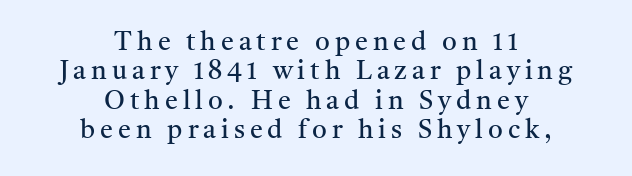
{"italic": "no", "bold": "no", "underline": "no", "align": "center", "line_spacing": "tight", "line_spacing_ratio": 1.13, "glyph_px": 26}
